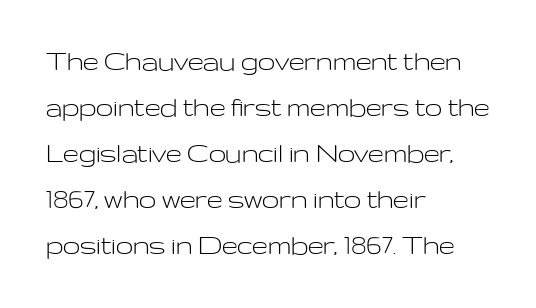
Observe the absence of serifs on each vertical stroke in this sample. It's the straight-up-and-down kind of type. Regular leading. Glance below the letters and you will spot only blank space. Does extra space separate the letters? No, they use regular spacing.
